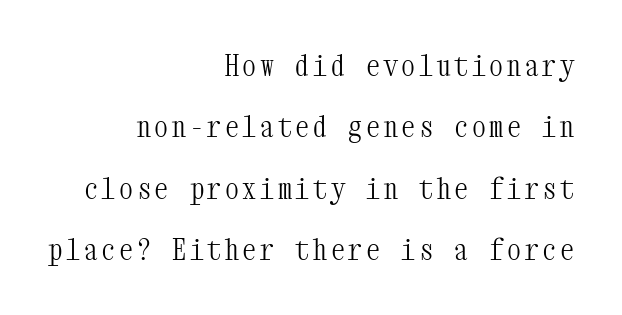
Spacing verdict: monospaced, one width for all characters. Successive baselines arrive slowly, with a big drop between each. This is serif lettering, the kind often seen in printed books. The rendering anchors every line to the right-hand side. Stems and bowls with no extra thickness — not bold.
